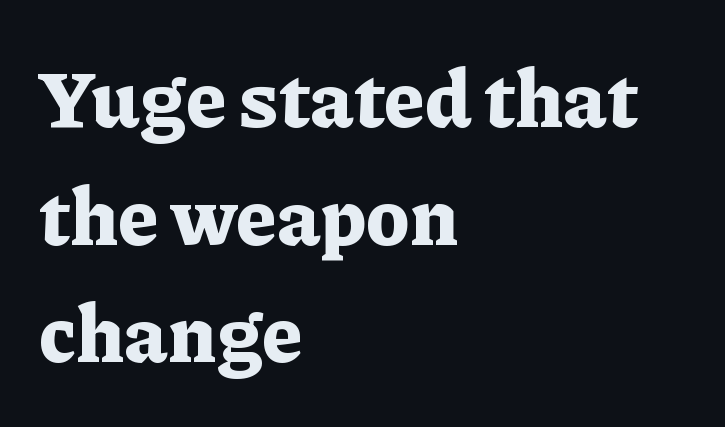
The image shows 79 px bold serif type, upright; set left-aligned, normal line spacing (1.49x), normal letter spacing, not underlined; low stroke contrast and a medium x-height.
